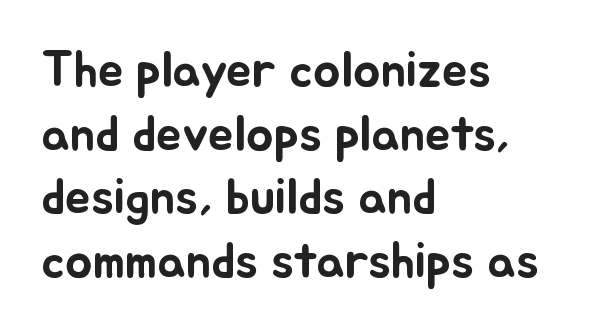
The image shows 51 px text type, upright; set left-aligned, normal line spacing (1.25x), normal letter spacing, not underlined; low stroke contrast and a small x-height.
